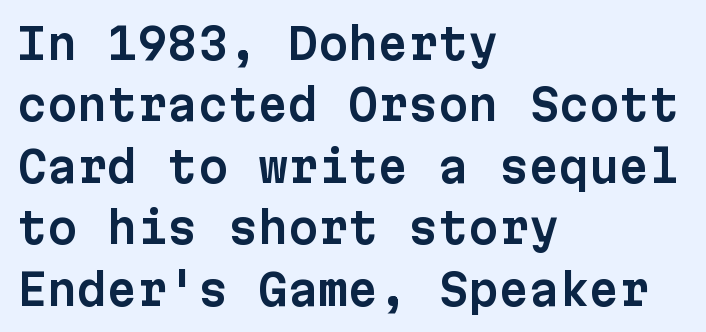
The image shows 43 px sans-serif type, upright, monospaced; set left-aligned, normal line spacing (1.43x), normal letter spacing, not underlined; low stroke contrast and a medium x-height.
